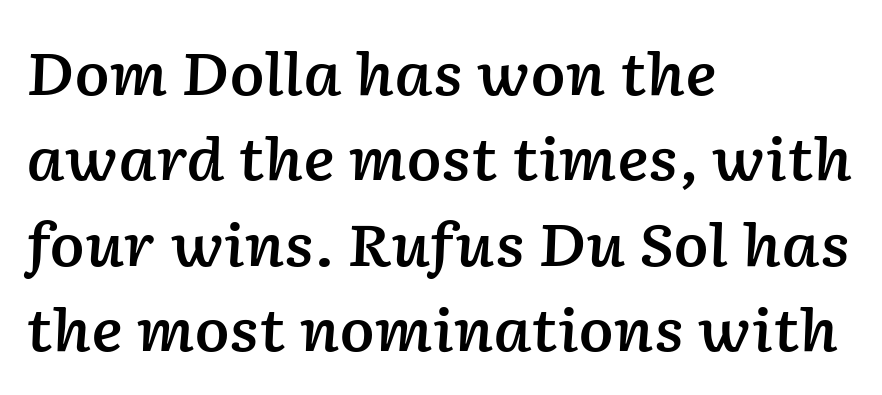
Q: Is the text bold? A: Semi-bold.
Q: Is the text italic (slanted)? A: Yes, it leans right by about 2 degrees.
Q: Is the text underlined? A: No.
Q: How is the paragraph aligned? A: Left-aligned.
Q: Is the spacing between letters normal or unusually wide? A: Normal.
Q: Is the spacing between lines tight, normal or loose? A: Normal.
Q: Width (condensed, normal, or wide)? A: Normal.
Q: Stroke contrast? A: Low.
Q: x-height? A: Medium.
Q: Monospaced? A: No.
